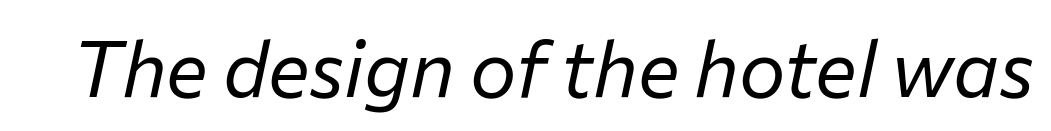
The image shows 78 px regular-weight type, italic (leaning right); set normal letter spacing, not underlined; low stroke contrast and a medium x-height.
